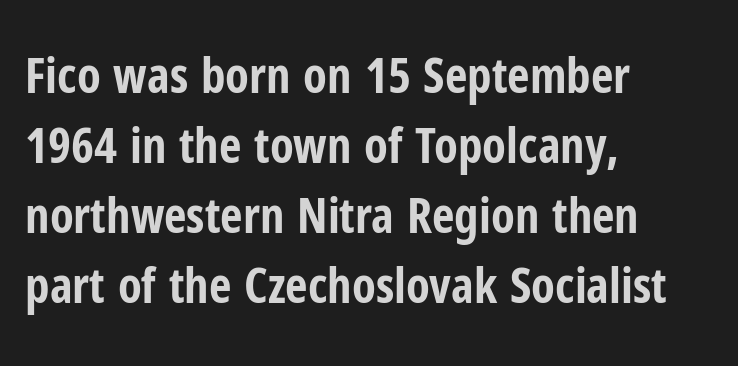
The font's upright variant was chosen for this text. Does the weight exceed regular? Yes, all the way to bold. Honestly, the letter spacing is just normal — you wouldn't notice it. The face used here is a sans, in the tradition of grotesques and geometrics.
